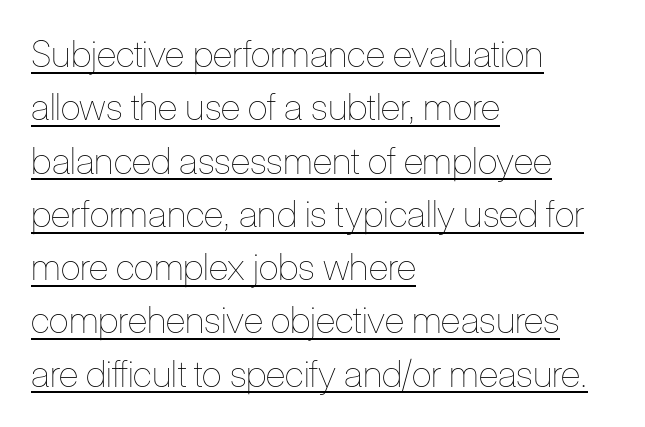
Q: Is the text bold? A: No.
Q: Is the text italic (slanted)? A: No, it is upright.
Q: Is the text underlined? A: Yes.
Q: How is the paragraph aligned? A: Left-aligned.
Q: Is the spacing between letters normal or unusually wide? A: Normal.
Q: Is the spacing between lines tight, normal or loose? A: Normal.
Q: Width (condensed, normal, or wide)? A: Condensed.
Q: Stroke contrast? A: Low.
Q: x-height? A: Medium.
Q: Monospaced? A: No.
